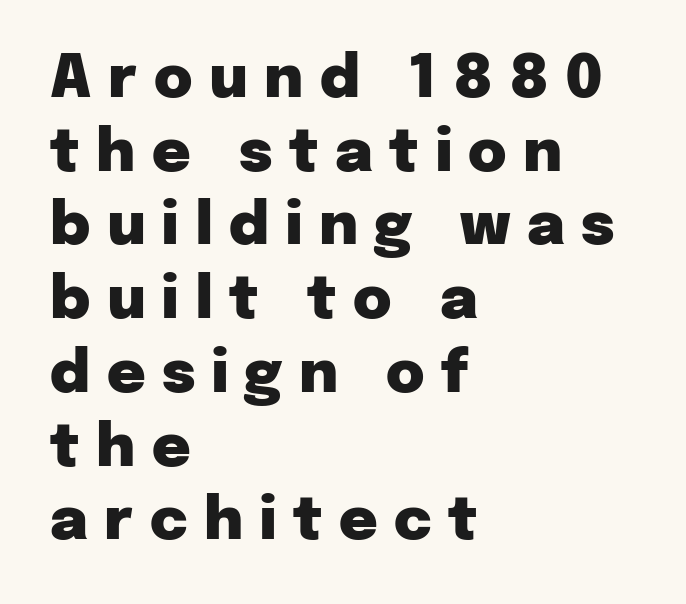
Q: Is the text bold? A: Yes.
Q: Is the text italic (slanted)? A: No, it is upright.
Q: Is the typeface a serif or a sans-serif typeface? A: Sans-serif.
Q: Is the text underlined? A: No.
Q: How is the paragraph aligned? A: Left-aligned.
Q: Is the spacing between letters normal or unusually wide? A: Unusually wide.
Q: Is the spacing between lines tight, normal or loose? A: Normal.
Q: Width (condensed, normal, or wide)? A: Normal.
Q: Stroke contrast? A: Low.
Q: x-height? A: Medium.
Q: Monospaced? A: No.
